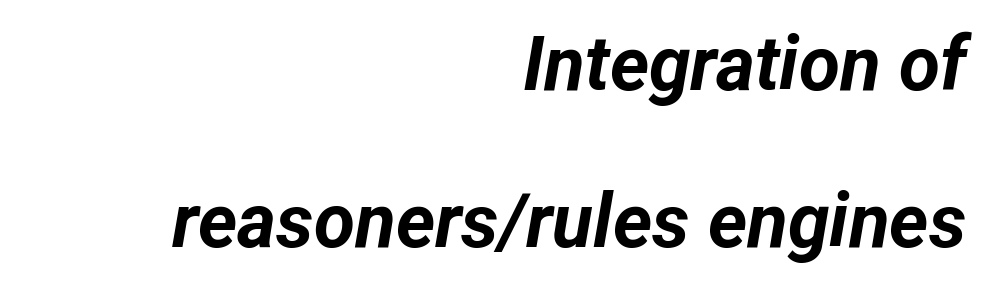
Q: Is the text bold? A: Yes.
Q: Is the text italic (slanted)? A: Yes, it leans right by about 12 degrees.
Q: Is the text underlined? A: No.
Q: How is the paragraph aligned? A: Right-aligned.
Q: Is the spacing between letters normal or unusually wide? A: Normal.
Q: Is the spacing between lines tight, normal or loose? A: Loose.
Q: Width (condensed, normal, or wide)? A: Normal.
Q: Stroke contrast? A: Low.
Q: x-height? A: Medium.
Q: Monospaced? A: No.
